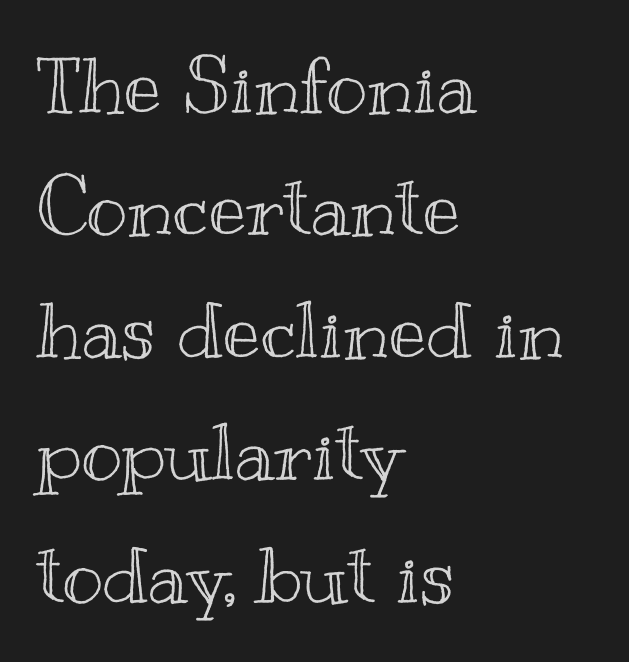
The image shows 78 px wide type, upright; set left-aligned, normal line spacing (1.57x), normal letter spacing, not underlined; a small x-height.
